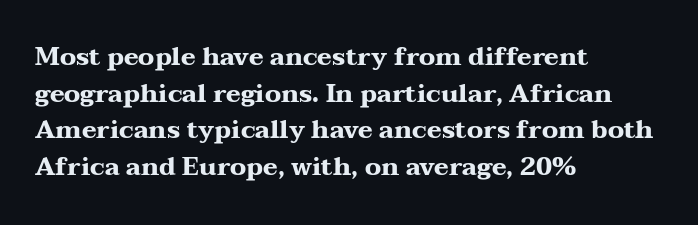
The image shows 25 px bold type, upright; set left-aligned, normal line spacing (1.47x), normal letter spacing, not underlined.
